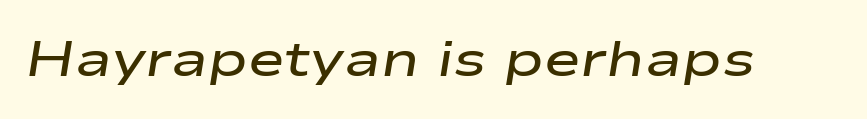
{"italic": "yes", "lean": "right", "slant_degrees": 9, "bold": "semi", "weight": "semibold", "width": "wide", "stroke_contrast": "low", "x_height": "medium", "monospaced": "no", "underline": "no", "letter_spacing": "normal", "letter_spacing_em": 0.0, "glyph_px": 50}
